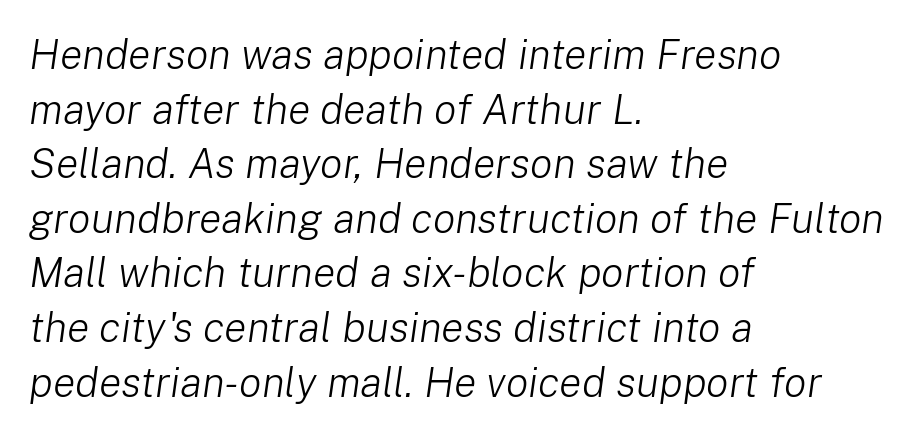
Q: Is the text bold? A: No.
Q: Is the text italic (slanted)? A: Yes, it leans right by about 8 degrees.
Q: Is the text underlined? A: No.
Q: How is the paragraph aligned? A: Left-aligned.
Q: Is the spacing between letters normal or unusually wide? A: Normal.
Q: Is the spacing between lines tight, normal or loose? A: Normal.
Q: Width (condensed, normal, or wide)? A: Normal.
Q: Stroke contrast? A: Low.
Q: x-height? A: Medium.
Q: Monospaced? A: No.
